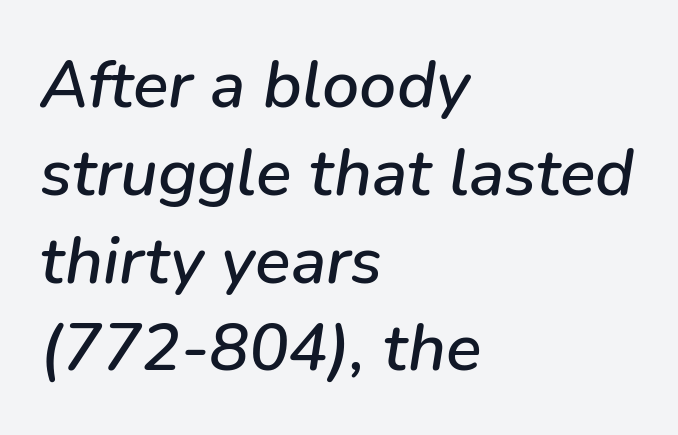
Just letters on the line, the space beneath them empty. Observe the lean: these are italic letterforms. Looks like regular typesetting: each glyph gets only the width it needs. All the whitespace from short lines collects on the right.
